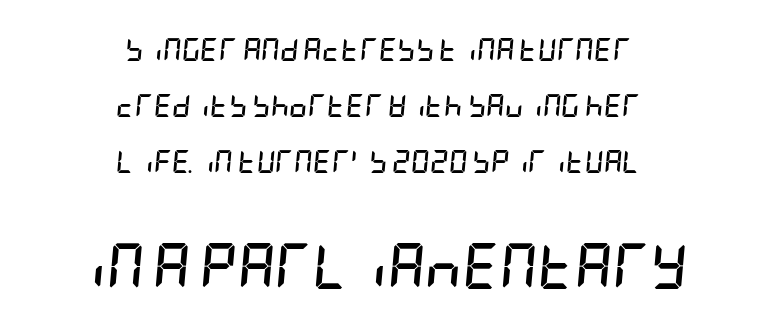
Q: Is the text bold? A: Yes.
Q: Is the text italic (slanted)? A: Yes, it leans right by about 5 degrees.
Q: Is the text underlined? A: No.
Q: How is the paragraph aligned? A: Centered.
Q: Is the spacing between letters normal or unusually wide? A: Normal.
Q: Is the spacing between lines tight, normal or loose? A: Loose.
Q: Which block of text is set in a larger size, the first (top) or the second (bottom)? A: The second (bottom) one.
Q: Width (condensed, normal, or wide)? A: Condensed.
Q: Stroke contrast? A: Low.
Q: x-height? A: Large.
